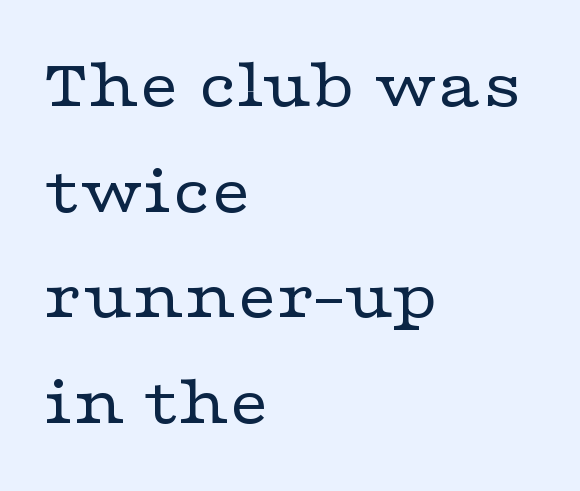
Q: Is the text bold? A: No.
Q: Is the text italic (slanted)? A: No, it is upright.
Q: Is the typeface a serif or a sans-serif typeface? A: Serif.
Q: Is the text underlined? A: No.
Q: How is the paragraph aligned? A: Left-aligned.
Q: Is the spacing between letters normal or unusually wide? A: Normal.
Q: Is the spacing between lines tight, normal or loose? A: Normal.
Q: Width (condensed, normal, or wide)? A: Wide.
Q: Stroke contrast? A: Low.
Q: x-height? A: Medium.
Q: Monospaced? A: No.
